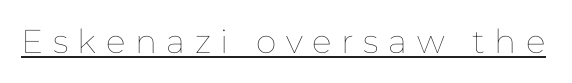
Is the stroke heavy? The answer is a plain regular-or-lighter. Observe the wide spacing: letters keep a clear distance from each other. Designer's note — italics off, roman on. Like a heading marked for emphasis, these lines bear an underscore.
